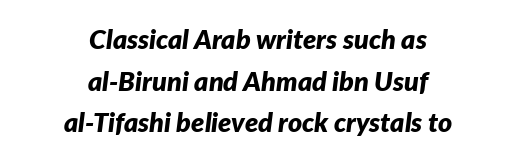
Q: Is the text bold? A: Yes.
Q: Is the text italic (slanted)? A: Yes, it leans right by about 7 degrees.
Q: Is the text underlined? A: No.
Q: How is the paragraph aligned? A: Centered.
Q: Is the spacing between letters normal or unusually wide? A: Normal.
Q: Is the spacing between lines tight, normal or loose? A: Normal.
